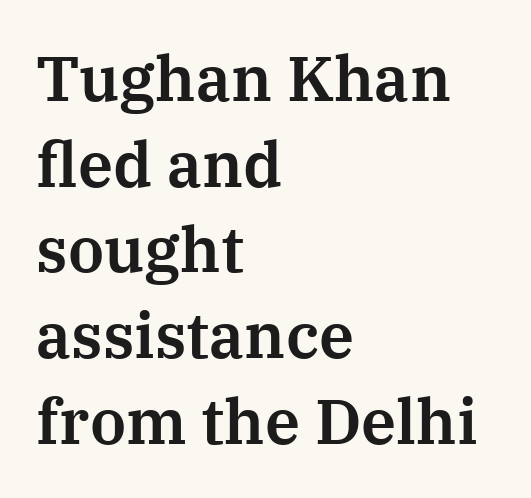
{"serif": "yes", "italic": "no", "width": "normal", "stroke_contrast": "medium", "x_height": "medium", "monospaced": "no", "underline": "no", "align": "left", "line_spacing": "normal", "line_spacing_ratio": 1.36, "letter_spacing": "normal", "letter_spacing_em": 0.0, "glyph_px": 63}
